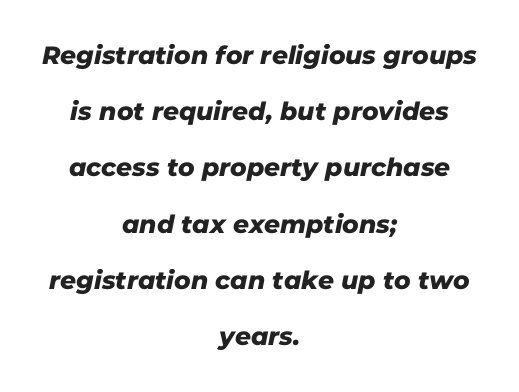
Widely set lines give the paragraph a tall, airy silhouette. Each word holds together tightly as a unit, with standard inter-letter gaps. In CSS terms this would be text-align: center. Only glyphs here, with clear space below each row.
